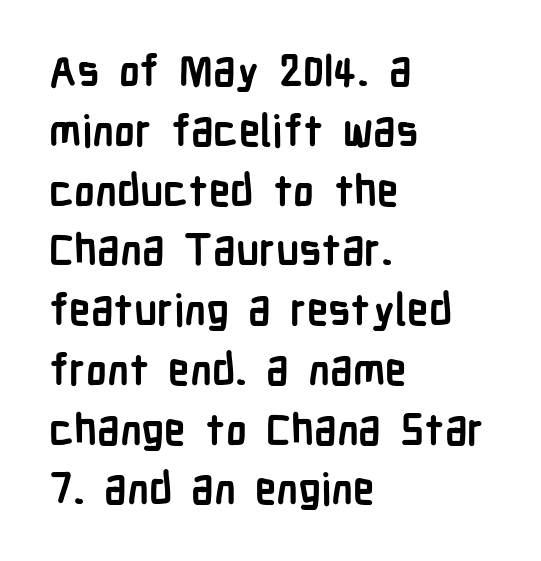
Q: Is the text bold? A: Yes.
Q: Is the text italic (slanted)? A: No, it is upright.
Q: Is the typeface a serif or a sans-serif typeface? A: Sans-serif.
Q: Is the text underlined? A: No.
Q: How is the paragraph aligned? A: Left-aligned.
Q: Is the spacing between letters normal or unusually wide? A: Normal.
Q: Is the spacing between lines tight, normal or loose? A: Normal.
Q: Width (condensed, normal, or wide)? A: Condensed.
Q: Stroke contrast? A: Low.
Q: x-height? A: Medium.
Q: Monospaced? A: No.
